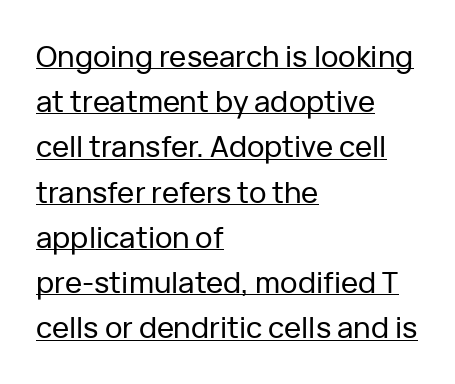
The image shows 29 px sans-serif type, upright; set left-aligned, normal line spacing (1.56x), normal letter spacing, underlined; low stroke contrast and a medium x-height.
